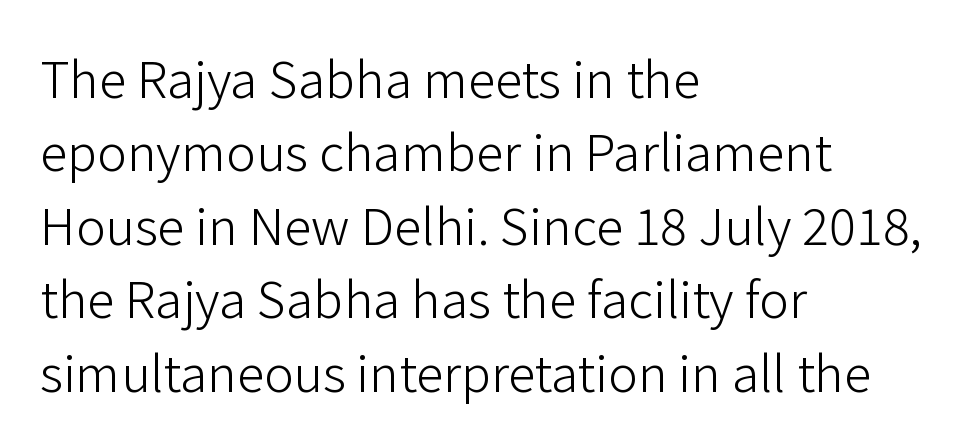
Q: Is the text bold? A: No.
Q: Is the text italic (slanted)? A: No, it is upright.
Q: Is the typeface a serif or a sans-serif typeface? A: Sans-serif.
Q: Is the text underlined? A: No.
Q: How is the paragraph aligned? A: Left-aligned.
Q: Is the spacing between letters normal or unusually wide? A: Normal.
Q: Is the spacing between lines tight, normal or loose? A: Normal.
Q: Width (condensed, normal, or wide)? A: Normal.
Q: Stroke contrast? A: Low.
Q: x-height? A: Medium.
Q: Monospaced? A: No.
